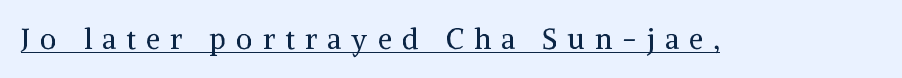
There is plenty of visible air inserted between adjacent glyphs. The glyphs in this specimen are seriffed. Here the designer chose a conventional face with non-uniform glyph widths. No extra ink here — the face is not bold.
